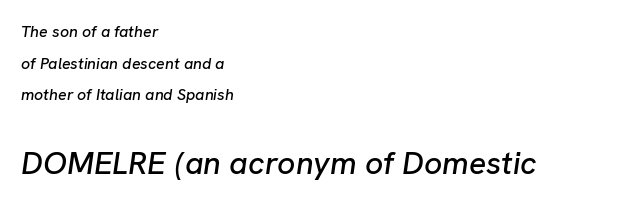
The image shows 32 px text type, italic (leaning right); set left-aligned, loose line spacing (1.98x), normal letter spacing, not underlined; the second (bottom) block is 2.0x larger; low stroke contrast and a medium x-height.
